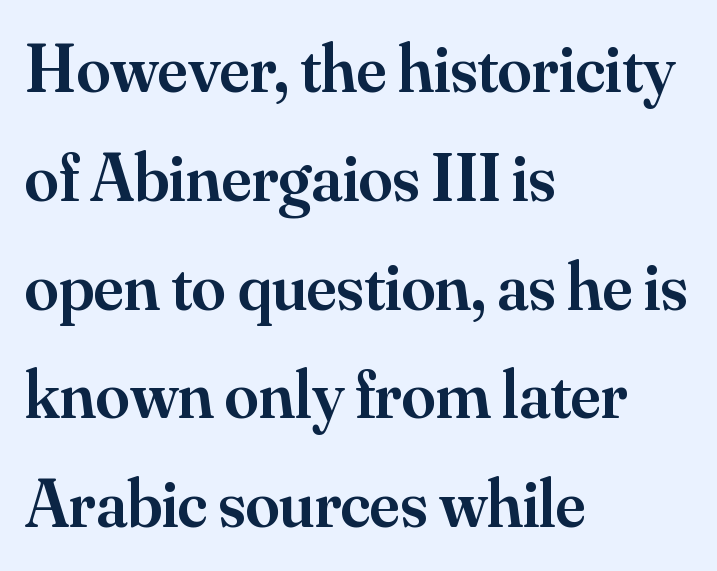
Q: Is the text bold? A: Semi-bold.
Q: Is the text italic (slanted)? A: No, it is upright.
Q: Is the typeface a serif or a sans-serif typeface? A: Serif.
Q: Is the text underlined? A: No.
Q: How is the paragraph aligned? A: Left-aligned.
Q: Is the spacing between letters normal or unusually wide? A: Normal.
Q: Is the spacing between lines tight, normal or loose? A: Normal.
Q: Width (condensed, normal, or wide)? A: Normal.
Q: Stroke contrast? A: Medium.
Q: x-height? A: Small.
Q: Monospaced? A: No.
